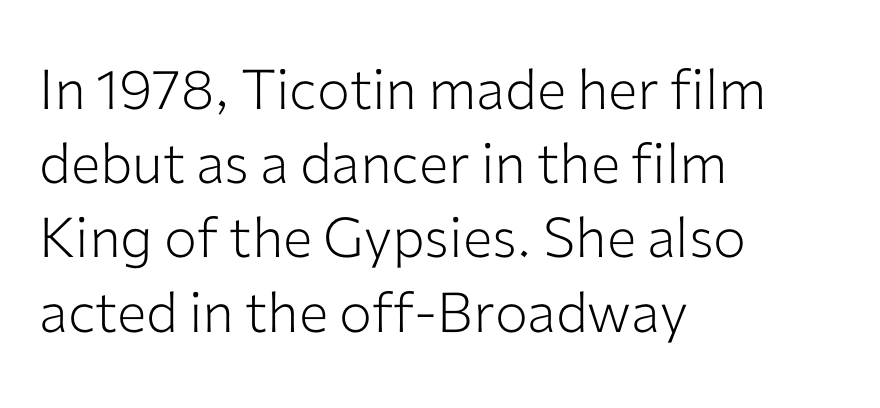
Posture: vertical. The text was rendered using a sans face with plain stroke endings. How are the letters spaced? Ordinarily, with no added tracking. Notice how descenders clear the ascenders below comfortably — that's standard leading. Teacher's note: observe the even left margin — that is flush-left alignment.
